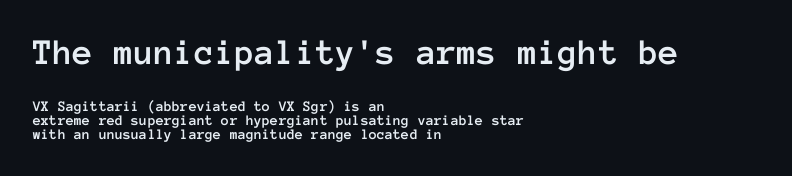
Q: Is the text italic (slanted)? A: No, it is upright.
Q: Is the text underlined? A: No.
Q: How is the paragraph aligned? A: Left-aligned.
Q: Is the spacing between letters normal or unusually wide? A: Normal.
Q: Is the spacing between lines tight, normal or loose? A: Tight.
Q: Which block of text is set in a larger size, the first (top) or the second (bottom)? A: The first (top) one.
Q: Width (condensed, normal, or wide)? A: Normal.
Q: Stroke contrast? A: Low.
Q: x-height? A: Medium.
Q: Monospaced? A: Yes.
